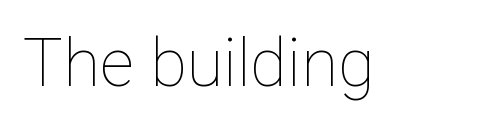
Q: Is the text bold? A: No.
Q: Is the text italic (slanted)? A: No, it is upright.
Q: Is the text underlined? A: No.
Q: Is the spacing between letters normal or unusually wide? A: Normal.
Q: Width (condensed, normal, or wide)? A: Normal.
Q: Stroke contrast? A: Low.
Q: x-height? A: Medium.
Q: Monospaced? A: No.
